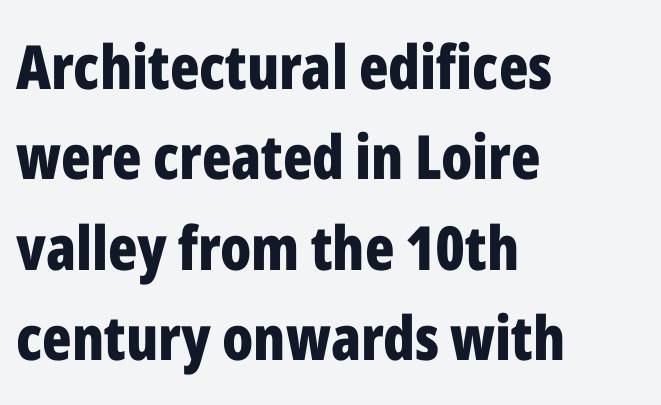
The image shows 61 px bold, condensed sans-serif type, upright; set left-aligned, normal line spacing (1.48x), normal letter spacing, not underlined; low stroke contrast and a medium x-height.
